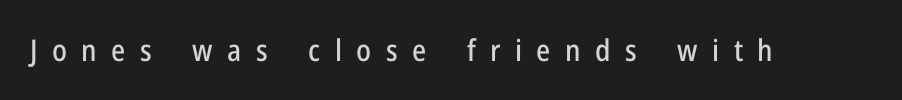
You could only call the tracking loose — the letters float apart. The specimen omits any rule beneath the text block's lines. A typesetter would call this proportional, since set widths differ per character. Does the type have serifs? No, each stem ends abruptly.
